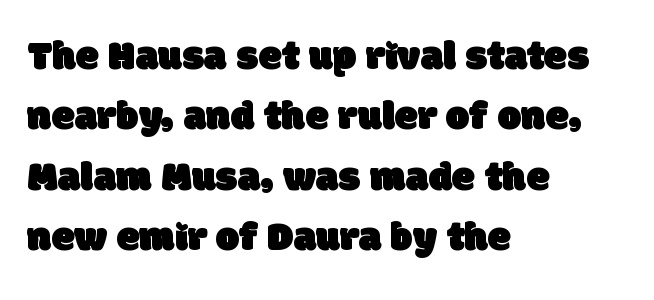
{"serif": "no", "width": "normal", "stroke_contrast": "low", "x_height": "large", "monospaced": "no", "underline": "no", "align": "left", "line_spacing": "normal", "line_spacing_ratio": 1.44, "letter_spacing": "normal", "letter_spacing_em": 0.0, "glyph_px": 42}
